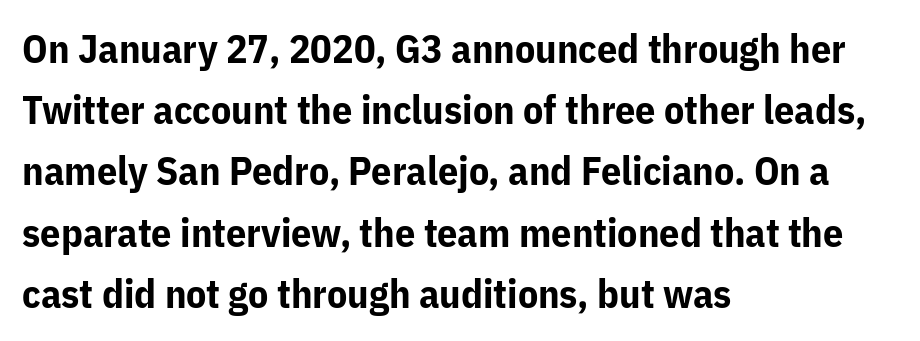
The image shows 40 px bold sans-serif type, upright; set left-aligned, normal line spacing (1.53x), normal letter spacing, not underlined; low stroke contrast and a medium x-height.
